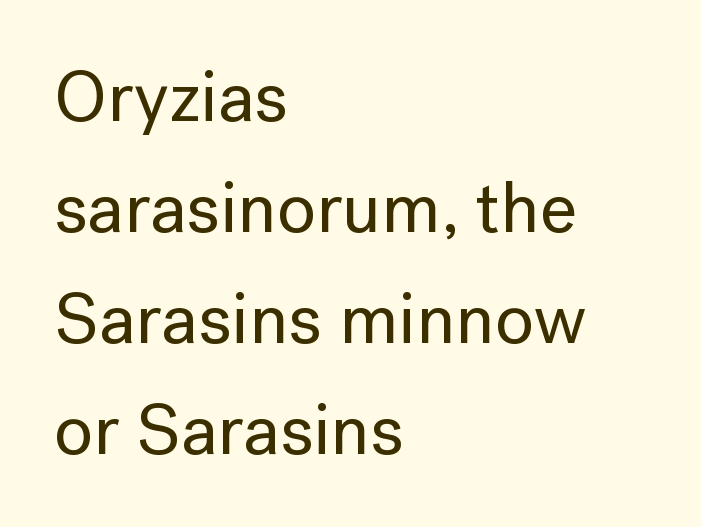
The image shows 72 px sans-serif type, upright; set left-aligned, normal line spacing (1.54x), normal letter spacing, not underlined; low stroke contrast and a medium x-height.
